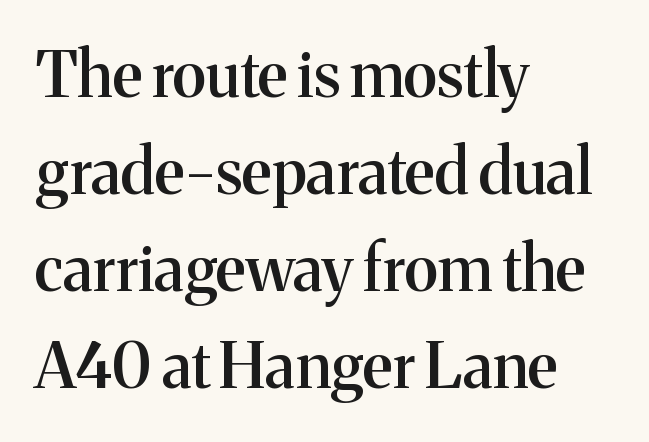
Q: Is the text bold? A: Semi-bold.
Q: Is the text italic (slanted)? A: No, it is upright.
Q: Is the typeface a serif or a sans-serif typeface? A: Serif.
Q: Is the text underlined? A: No.
Q: How is the paragraph aligned? A: Left-aligned.
Q: Is the spacing between letters normal or unusually wide? A: Normal.
Q: Is the spacing between lines tight, normal or loose? A: Normal.
Q: Width (condensed, normal, or wide)? A: Normal.
Q: Stroke contrast? A: Medium.
Q: x-height? A: Medium.
Q: Monospaced? A: No.
